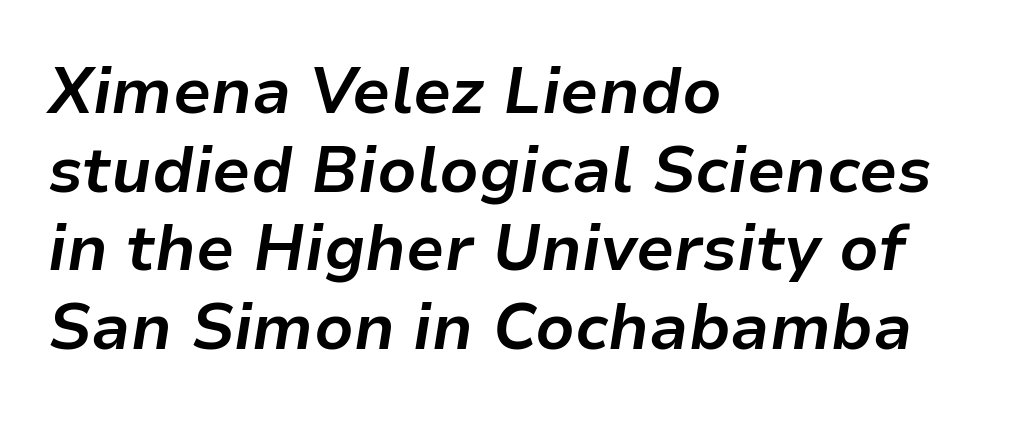
The image shows 64 px bold type, italic (leaning right); set left-aligned, line spacing 1.23x, normal letter spacing, not underlined; low stroke contrast and a medium x-height.
